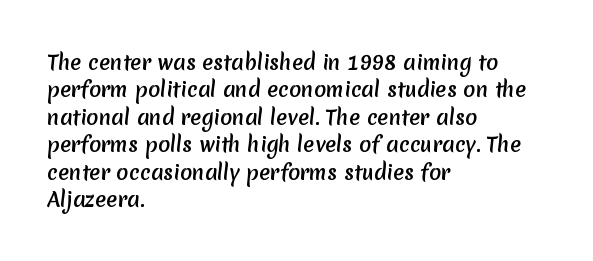
{"underline": "no", "align": "left", "line_spacing": "normal", "line_spacing_ratio": 1.37, "letter_spacing": "normal", "letter_spacing_em": 0.0, "glyph_px": 20}
